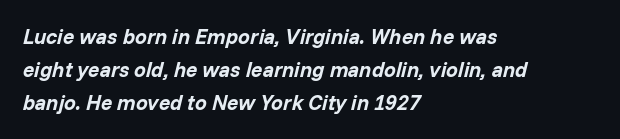
Q: Is the text bold? A: Yes.
Q: Is the text italic (slanted)? A: Yes, it leans right by about 14 degrees.
Q: Is the text underlined? A: No.
Q: How is the paragraph aligned? A: Left-aligned.
Q: Is the spacing between letters normal or unusually wide? A: Normal.
Q: Is the spacing between lines tight, normal or loose? A: Normal.
